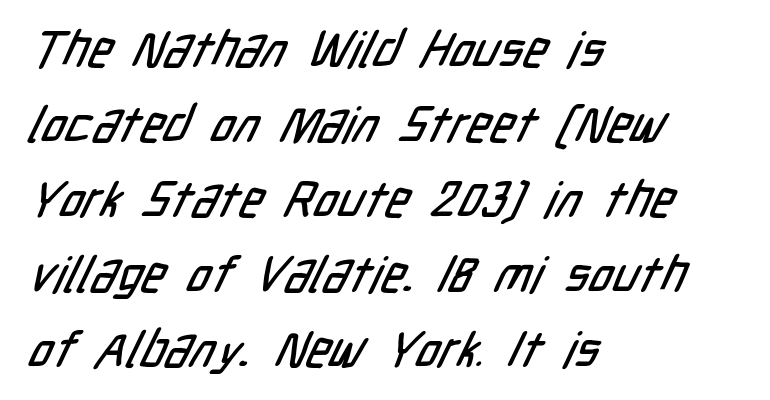
The image shows 50 px condensed sans-serif type; set left-aligned, normal line spacing (1.5x), normal letter spacing, not underlined; low stroke contrast and a medium x-height.
